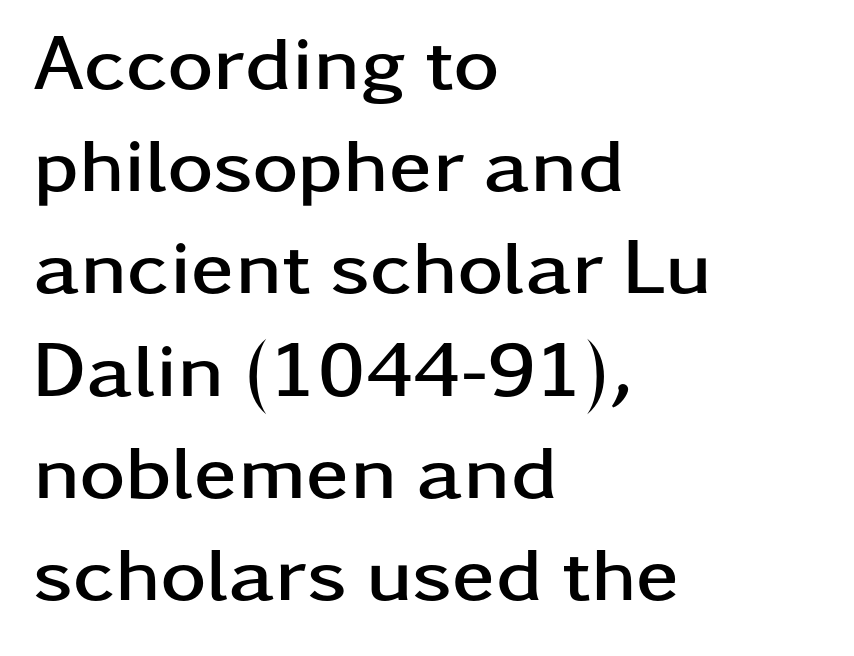
{"serif": "no", "italic": "no", "bold": "yes", "weight": "semibold", "width": "wide", "stroke_contrast": "low", "x_height": "medium", "monospaced": "no", "underline": "no", "align": "left", "line_spacing": "normal", "line_spacing_ratio": 1.31, "letter_spacing": "normal", "letter_spacing_em": 0.0, "glyph_px": 78}
